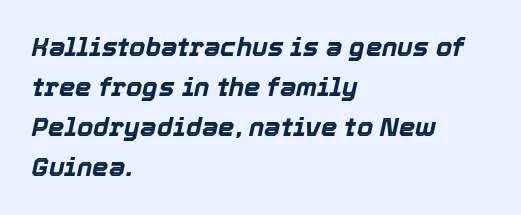
The image shows 26 px bold type, italic (leaning right); set left-aligned, normal line spacing (1.54x), normal letter spacing, not underlined.
